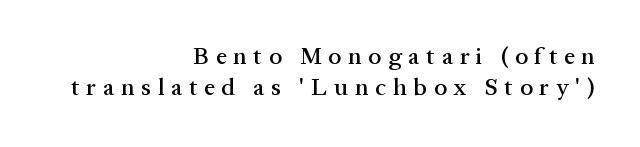
Q: Is the text italic (slanted)? A: No, it is upright.
Q: Is the text underlined? A: No.
Q: How is the paragraph aligned? A: Right-aligned.
Q: Is the spacing between letters normal or unusually wide? A: Unusually wide.
Q: Is the spacing between lines tight, normal or loose? A: Normal.
